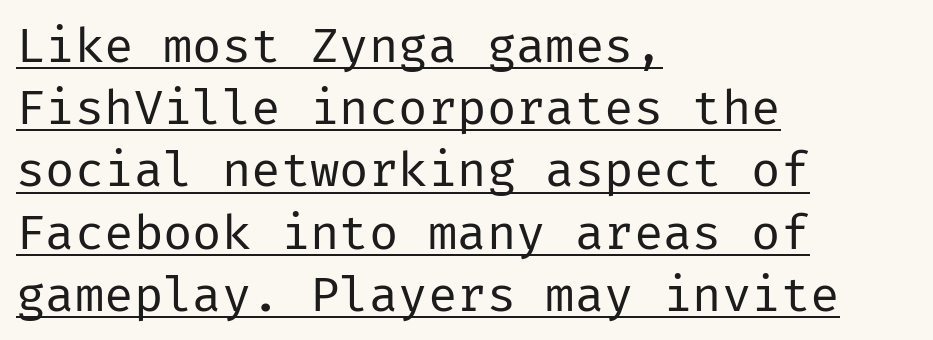
The passage is arranged the way most books set body copy — flush left. This sample keeps an unexceptional amount of space between lines. Tracking value appears to be zero — textbook default spacing. The type sits square on the baseline with zero lean. Weight class: somewhere from thin through regular.
